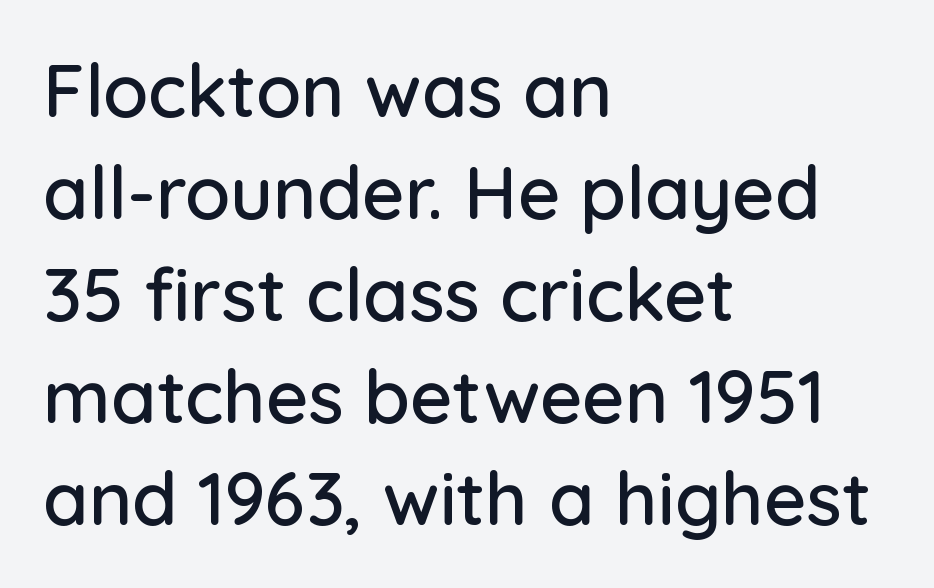
Just letters on the line, the space beneath them empty. Tracking here is standard; glyphs follow each other at the usual distance. To sum up the face: it is a sans, with no serifs. Tall strokes in this sample are plumb rather than angled. Is there much room between lines? A standard amount, neither cramped nor airy.
